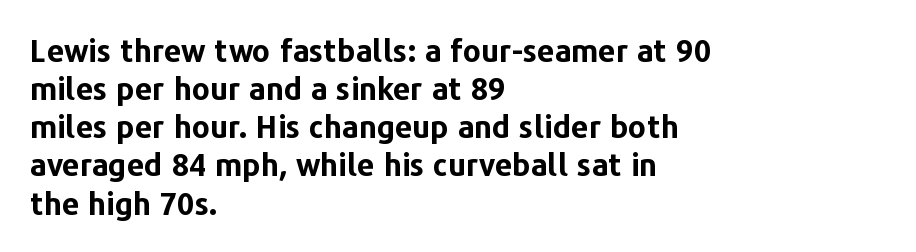
Q: Is the text bold? A: Yes.
Q: Is the text italic (slanted)? A: No, it is upright.
Q: Is the typeface a serif or a sans-serif typeface? A: Sans-serif.
Q: Is the text underlined? A: No.
Q: How is the paragraph aligned? A: Left-aligned.
Q: Is the spacing between letters normal or unusually wide? A: Normal.
Q: Width (condensed, normal, or wide)? A: Normal.
Q: Stroke contrast? A: Low.
Q: x-height? A: Medium.
Q: Monospaced? A: No.
